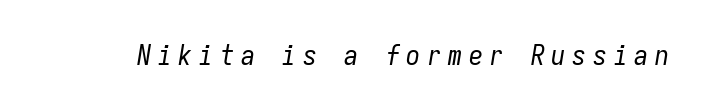
{"italic": "yes", "lean": "right", "slant_degrees": 9, "bold": "no", "weight": "regular", "width": "condensed", "stroke_contrast": "low", "x_height": "medium", "monospaced": "yes", "underline": "no", "letter_spacing": "wide", "letter_spacing_em": 0.24, "glyph_px": 28}
